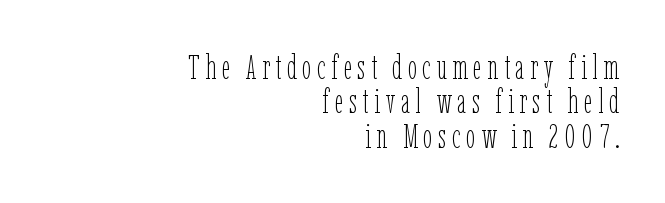
Q: Is the text bold? A: No.
Q: Is the text italic (slanted)? A: No, it is upright.
Q: Is the text underlined? A: No.
Q: How is the paragraph aligned? A: Right-aligned.
Q: Is the spacing between lines tight, normal or loose? A: Tight.
Q: Width (condensed, normal, or wide)? A: Condensed.
Q: Stroke contrast? A: Low.
Q: x-height? A: Medium.
Q: Monospaced? A: No.
